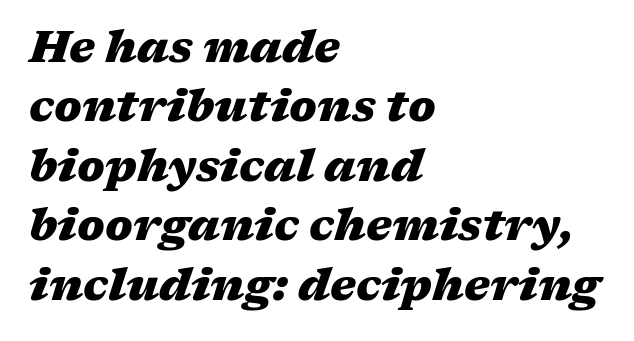
{"italic": "yes", "lean": "right", "slant_degrees": 17, "bold": "yes", "weight": "heavy", "width": "wide", "stroke_contrast": "medium", "x_height": "medium", "monospaced": "no", "underline": "no", "align": "left", "line_spacing": "normal", "line_spacing_ratio": 1.35, "letter_spacing": "normal", "letter_spacing_em": 0.0, "glyph_px": 44}
